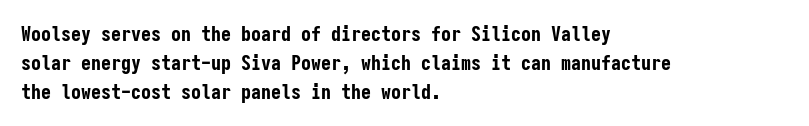
Style check: upright. The block of text has a typical density, with ordinary space between rows. The words here are not underlined. The paragraph shown leans on its left margin. The gaps between neighbouring characters are ordinary and unremarkable.
